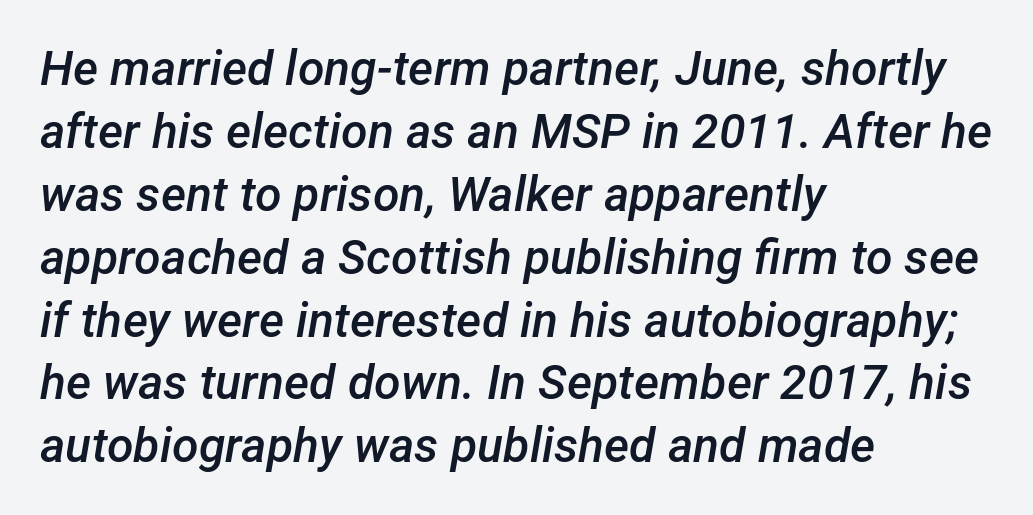
The typesetting leans somewhat heavy: a semibold. The whole block is typeset with a tilt. Decoration check: the copy has no underline. The designer left line spacing at the default.
